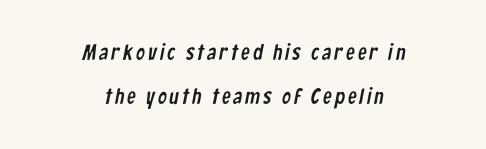
Q: Is the text underlined? A: No.
Q: How is the paragraph aligned? A: Centered.
Q: Is the spacing between lines tight, normal or loose? A: Loose.
